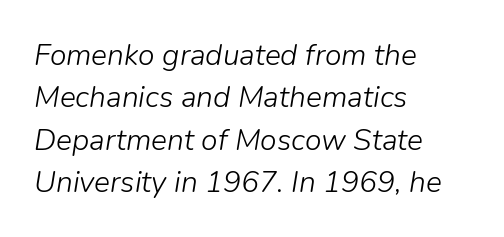
The image shows 30 px light type, italic (leaning right); set left-aligned, normal line spacing (1.41x), normal letter spacing, not underlined; low stroke contrast and a medium x-height.
